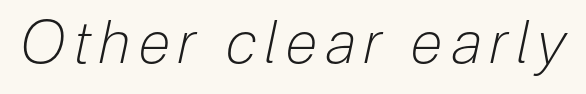
Q: Is the text bold? A: No.
Q: Is the text italic (slanted)? A: Yes, it leans right by about 12 degrees.
Q: Is the text underlined? A: No.
Q: Width (condensed, normal, or wide)? A: Condensed.
Q: Stroke contrast? A: Low.
Q: x-height? A: Medium.
Q: Monospaced? A: No.
